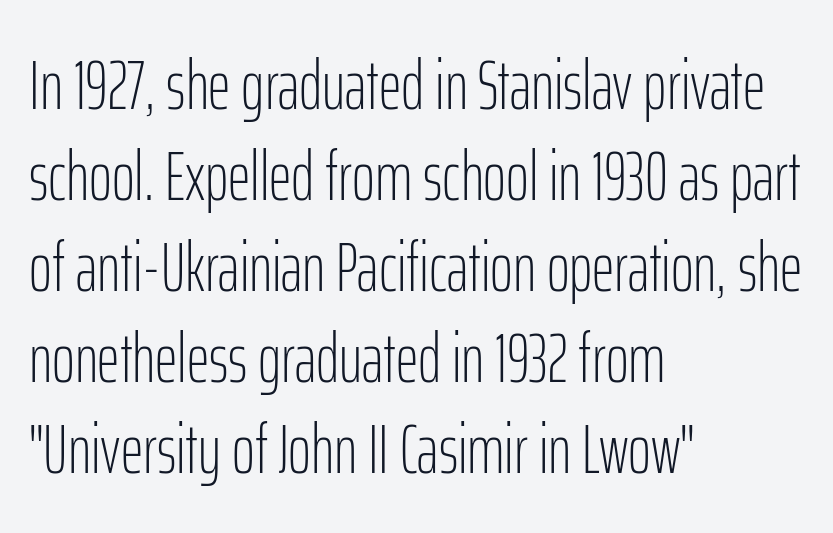
The zone under the glyphs is completely vacant. The type is set solid horizontally, with unmodified tracking. Stems and bowls with no extra thickness — not bold. Teacher's note: observe the even left margin — that is flush-left alignment. Does the lettering tilt? It doesn't — this is upright. Think of a printed novel: that variable character pitch is what you see here.
